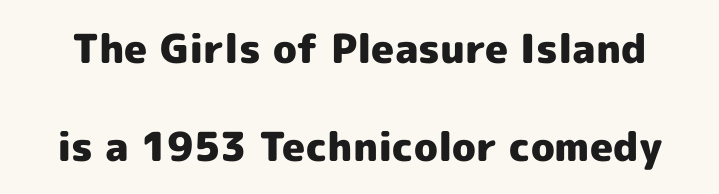
The image shows 40 px heavy sans-serif type, upright; set loose line spacing (2.44x), normal letter spacing, not underlined; a medium x-height.
